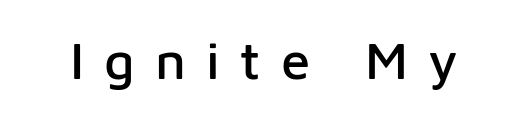
Q: Is the text italic (slanted)? A: No, it is upright.
Q: Is the typeface a serif or a sans-serif typeface? A: Sans-serif.
Q: Is the text underlined? A: No.
Q: Is the spacing between letters normal or unusually wide? A: Unusually wide.
Q: Width (condensed, normal, or wide)? A: Normal.
Q: Stroke contrast? A: Low.
Q: x-height? A: Medium.
Q: Monospaced? A: No.
